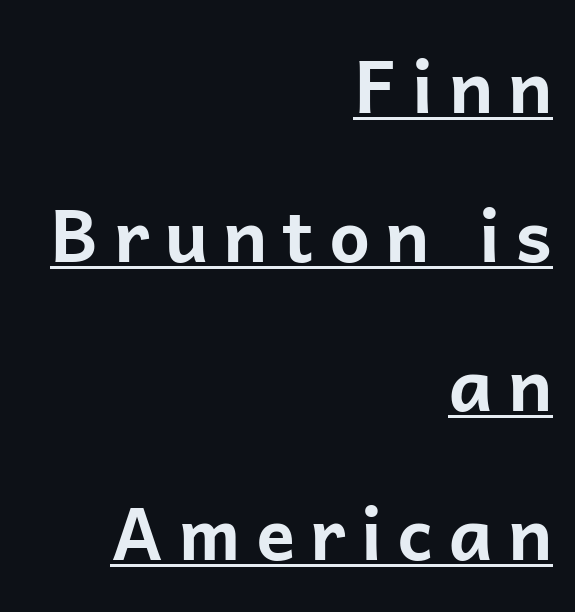
{"serif": "no", "italic": "no", "bold": "yes", "weight": "bold", "width": "normal", "stroke_contrast": "low", "x_height": "medium", "monospaced": "no", "underline": "yes", "align": "right", "line_spacing": "loose", "line_spacing_ratio": 2.04, "letter_spacing": "wide", "letter_spacing_em": 0.2, "glyph_px": 73}
